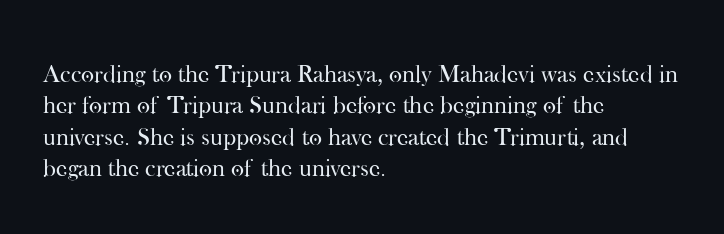
{"italic": "no", "bold": "no", "underline": "no", "align": "left", "line_spacing": "normal", "line_spacing_ratio": 1.26, "letter_spacing": "normal", "letter_spacing_em": 0.0, "glyph_px": 25}
